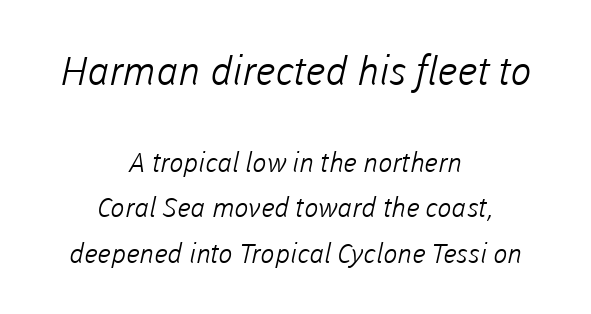
{"serif": "no", "bold": "no", "weight": "light", "width": "normal", "stroke_contrast": "low", "x_height": "medium", "monospaced": "no", "underline": "no", "align": "center", "line_spacing": "normal", "line_spacing_ratio": 1.69, "letter_spacing": "normal", "letter_spacing_em": 0.0, "larger_block": "first", "size_ratio": 1.48, "glyph_px": 40}
